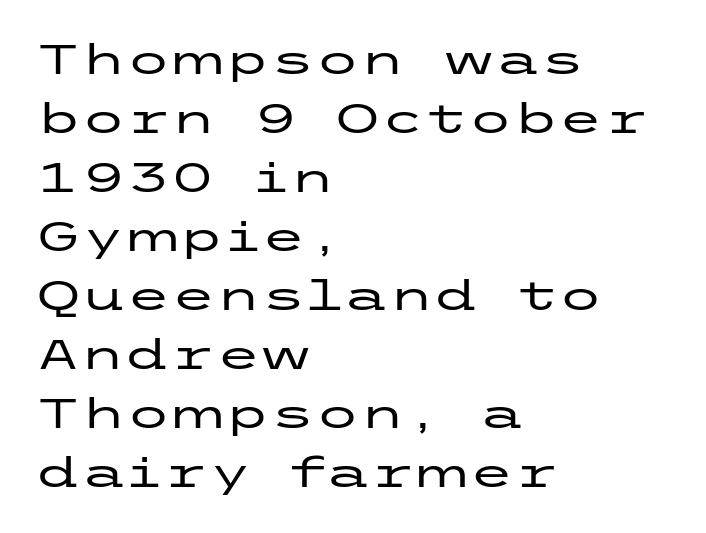
Q: Is the text italic (slanted)? A: No, it is upright.
Q: Is the typeface a serif or a sans-serif typeface? A: Sans-serif.
Q: Is the text underlined? A: No.
Q: How is the paragraph aligned? A: Left-aligned.
Q: Is the spacing between letters normal or unusually wide? A: Normal.
Q: Is the spacing between lines tight, normal or loose? A: Normal.
Q: Width (condensed, normal, or wide)? A: Wide.
Q: Stroke contrast? A: Low.
Q: x-height? A: Medium.
